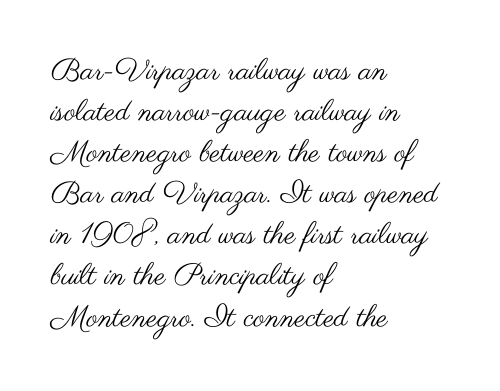
The image shows 30 px regular-weight, wide sans-serif type; set left-aligned, normal line spacing (1.37x), normal letter spacing, not underlined; medium stroke contrast and a small x-height.
